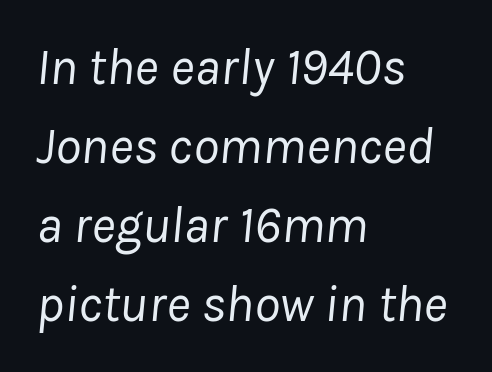
Q: Is the text bold? A: No.
Q: Is the text italic (slanted)? A: Yes, it leans right by about 8 degrees.
Q: Is the text underlined? A: No.
Q: How is the paragraph aligned? A: Left-aligned.
Q: Is the spacing between letters normal or unusually wide? A: Normal.
Q: Is the spacing between lines tight, normal or loose? A: Normal.
Q: Width (condensed, normal, or wide)? A: Normal.
Q: Stroke contrast? A: Low.
Q: x-height? A: Medium.
Q: Monospaced? A: No.
